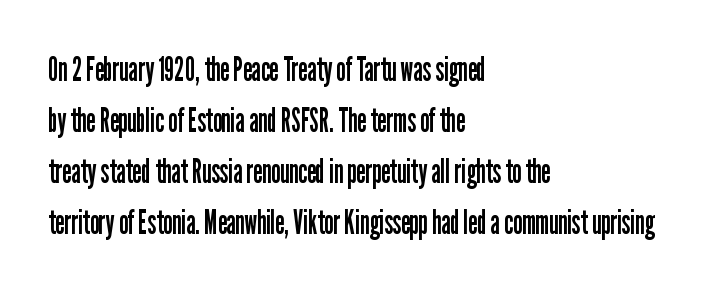
The image shows 34 px regular-weight, condensed sans-serif type, upright; set left-aligned, normal line spacing (1.5x), normal letter spacing, not underlined; low stroke contrast and a medium x-height.
